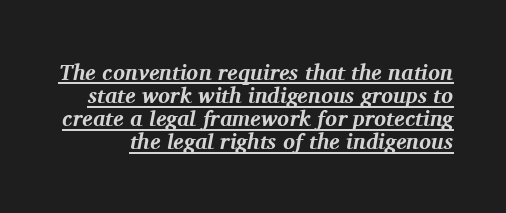
Descenders here cross a horizontal rule under the line. A dark, heavy texture on the line: the type is bold. The letterforms sit shoulder to shoulder at normal distance. Whoever set this chose condensed vertical rhythm over breathing room.
